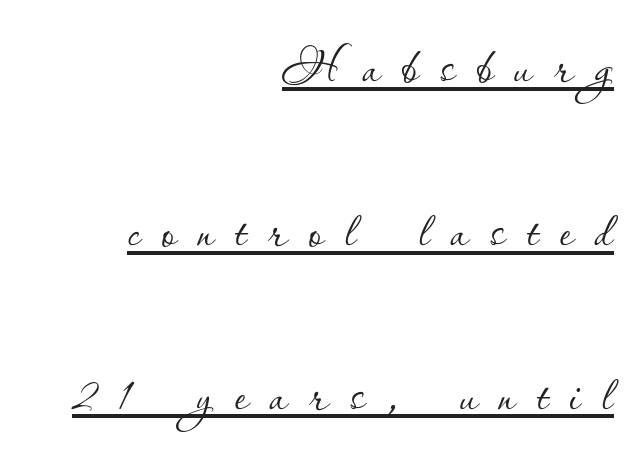
Loosely led — the rows are spread out. How are the letters spaced? Widely, with obvious added tracking. Looks like someone drew a line under every word here.
